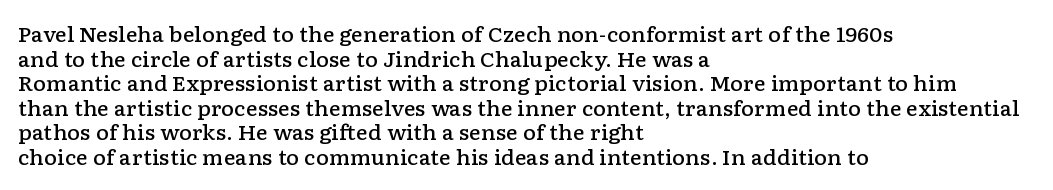
{"italic": "no", "bold": "semi", "underline": "no", "align": "left", "line_spacing_ratio": 1.23, "letter_spacing": "normal", "letter_spacing_em": 0.0, "glyph_px": 20}
